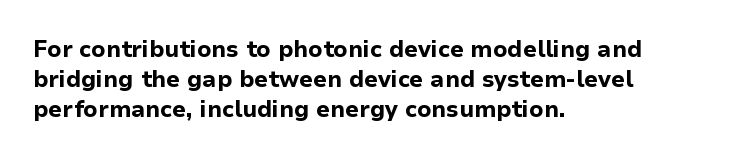
{"italic": "no", "bold": "yes", "underline": "no", "align": "left", "line_spacing": "normal", "line_spacing_ratio": 1.3, "letter_spacing": "normal", "letter_spacing_em": 0.0, "glyph_px": 23}
